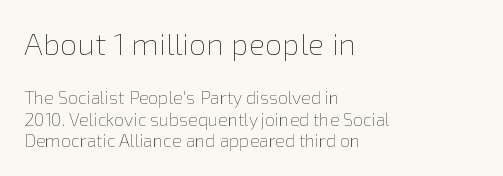
The image shows 31 px thin type, upright; set left-aligned, line spacing 1.2x, normal letter spacing, not underlined; the first (top) block is 1.72x larger; a medium x-height.
